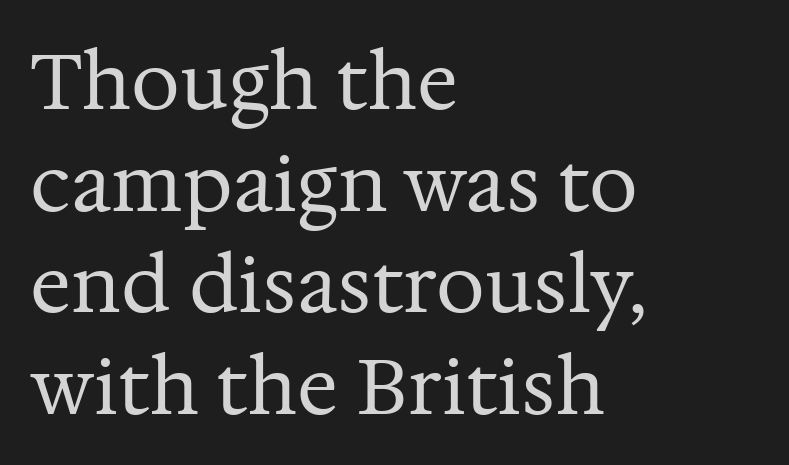
{"serif": "yes", "italic": "no", "bold": "no", "weight": "regular", "width": "normal", "stroke_contrast": "medium", "x_height": "medium", "monospaced": "no", "underline": "no", "align": "left", "line_spacing": "normal", "line_spacing_ratio": 1.32, "letter_spacing": "normal", "letter_spacing_em": 0.0, "glyph_px": 77}
